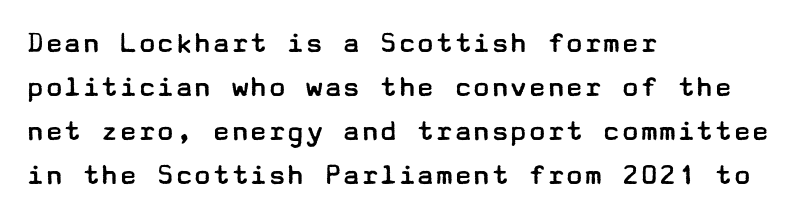
The image shows 31 px regular-weight, wide sans-serif type, upright; set left-aligned, normal line spacing (1.42x), normal letter spacing, not underlined; low stroke contrast and a medium x-height.
